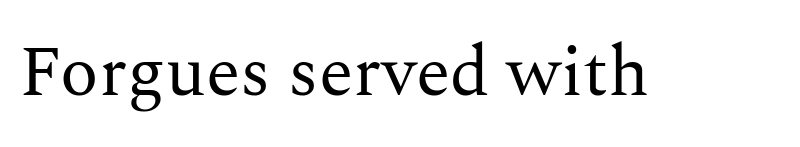
Q: Is the text bold? A: No.
Q: Is the text italic (slanted)? A: No, it is upright.
Q: Is the typeface a serif or a sans-serif typeface? A: Serif.
Q: Is the text underlined? A: No.
Q: Is the spacing between letters normal or unusually wide? A: Normal.
Q: Width (condensed, normal, or wide)? A: Normal.
Q: Stroke contrast? A: Medium.
Q: x-height? A: Medium.
Q: Monospaced? A: No.
